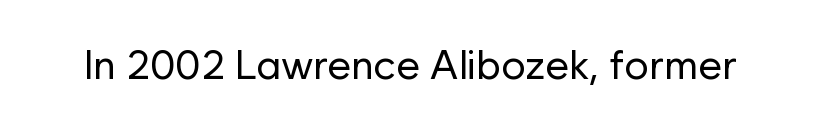
The image shows 41 px regular-weight sans-serif type, upright; set normal letter spacing, not underlined; low stroke contrast and a medium x-height.
